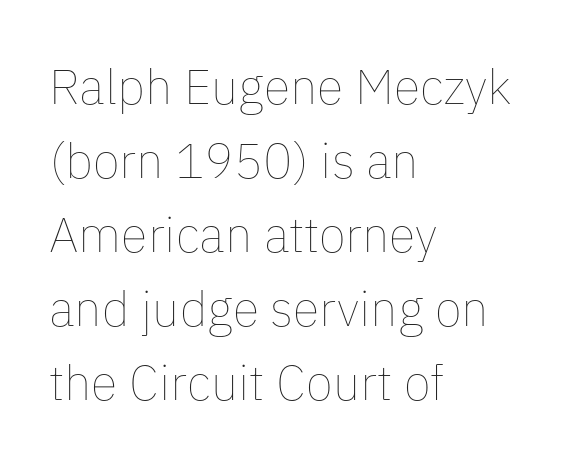
The image shows 49 px thin type, upright; set left-aligned, normal line spacing (1.51x), normal letter spacing, not underlined; low stroke contrast and a medium x-height.
